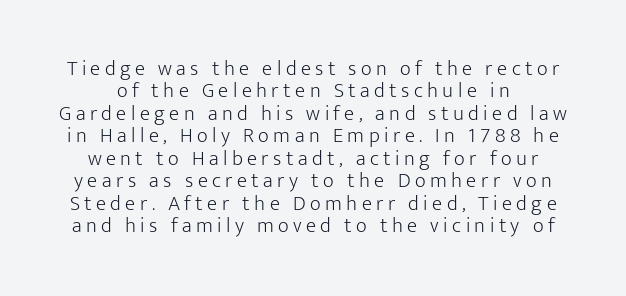
Q: Is the text bold? A: No.
Q: Is the text italic (slanted)? A: No, it is upright.
Q: Is the text underlined? A: No.
Q: Is the spacing between letters normal or unusually wide? A: Unusually wide.
Q: Is the spacing between lines tight, normal or loose? A: Tight.
